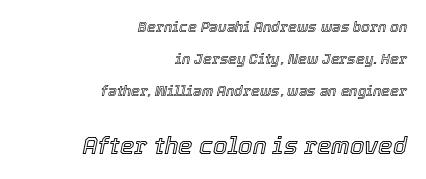
There is no visible air inserted between adjacent glyphs. How would I describe the line gaps? Wide and relaxed. This sample uses an oblique cut, with every glyph tilted off the vertical. In this sample the second text group is rendered at the bigger scale.
